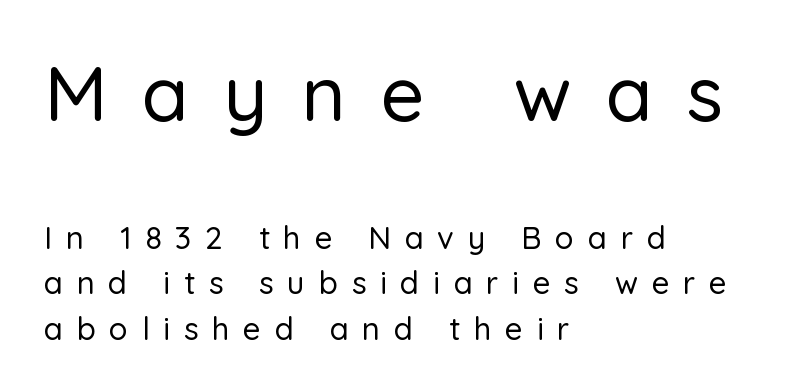
Q: Is the text italic (slanted)? A: No, it is upright.
Q: Is the typeface a serif or a sans-serif typeface? A: Sans-serif.
Q: Is the text underlined? A: No.
Q: How is the paragraph aligned? A: Left-aligned.
Q: Is the spacing between letters normal or unusually wide? A: Unusually wide.
Q: Is the spacing between lines tight, normal or loose? A: Normal.
Q: Which block of text is set in a larger size, the first (top) or the second (bottom)? A: The first (top) one.
Q: Width (condensed, normal, or wide)? A: Normal.
Q: Stroke contrast? A: Low.
Q: x-height? A: Medium.
Q: Monospaced? A: No.
